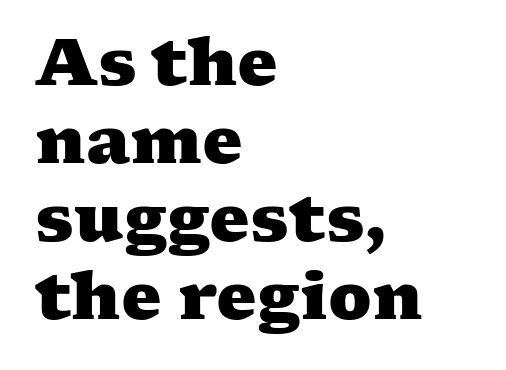
Descender tails drop into unmarked territory. If you drew a ruler down the left edge, every line would touch it. Emphasis by weight is at full strength: bold. In terms of letterspacing, this is plain default setting.
